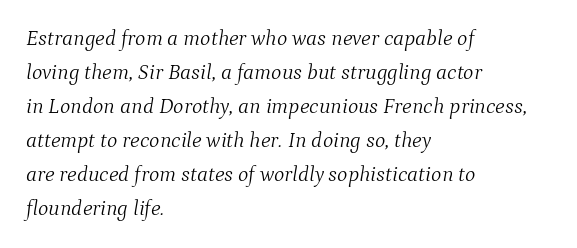
Q: Is the text bold? A: No.
Q: Is the text italic (slanted)? A: Yes, it leans right by about 9 degrees.
Q: Is the text underlined? A: No.
Q: How is the paragraph aligned? A: Left-aligned.
Q: Is the spacing between letters normal or unusually wide? A: Normal.
Q: Is the spacing between lines tight, normal or loose? A: Normal.
